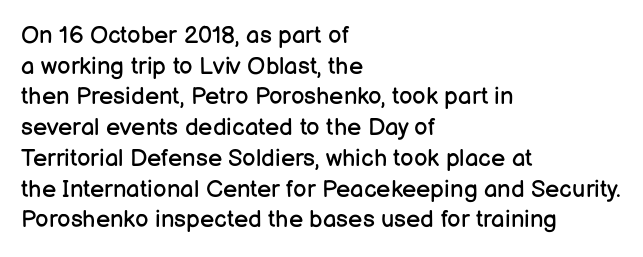
Is the type heavy? It reads as light-to-regular instead. Leftover space on each line is placed entirely after the last word. Characters follow at the spacing the type designer built in. The passage shown stacks its lines at a standard gap.
